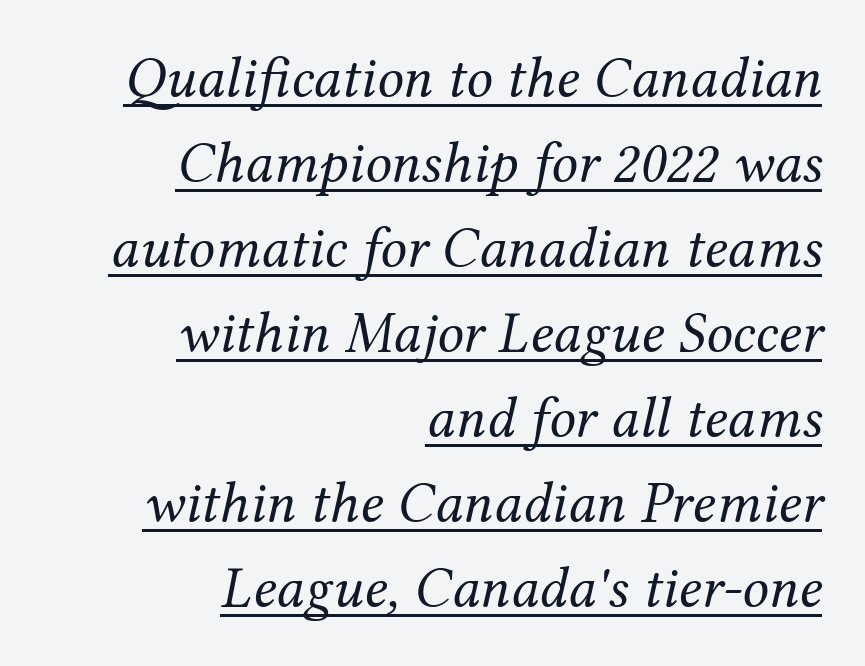
Does the lettering tilt? It does — this is italic. The words here are underlined. Words appear dense and cohesive because spacing is normal. The strokes carry an ordinary text weight at most.
